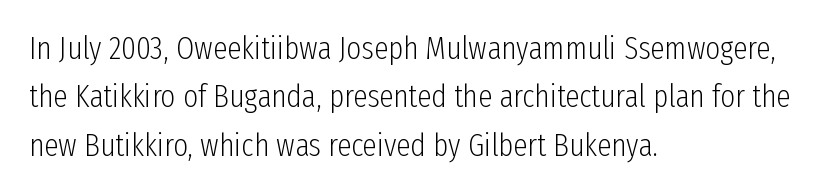
This is roman type, the default non-slanted kind. Stems and bowls with no extra thickness — not bold. The rendering uses natural spacing where letterforms have individual widths. How are the letters spaced? Ordinarily, with no added tracking. Descender tails drop into unmarked territory.
